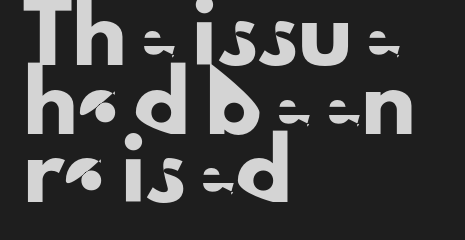
Q: Is the text italic (slanted)? A: No, it is upright.
Q: Is the typeface a serif or a sans-serif typeface? A: Sans-serif.
Q: Is the text underlined? A: No.
Q: How is the paragraph aligned? A: Left-aligned.
Q: Is the spacing between letters normal or unusually wide? A: Normal.
Q: Is the spacing between lines tight, normal or loose? A: Normal.
Q: Width (condensed, normal, or wide)? A: Normal.
Q: Stroke contrast? A: Low.
Q: x-height? A: Small.
Q: Monospaced? A: No.
